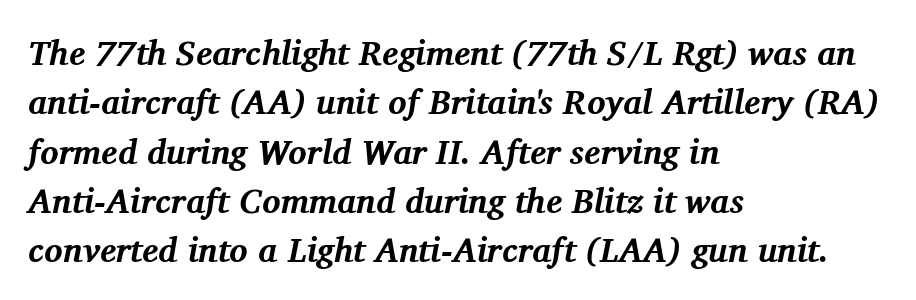
{"serif": "yes", "italic": "yes", "lean": "right", "slant_degrees": 11, "bold": "yes", "weight": "bold", "width": "normal", "stroke_contrast": "medium", "x_height": "medium", "monospaced": "no", "underline": "no", "align": "left", "line_spacing": "normal", "line_spacing_ratio": 1.45, "letter_spacing": "normal", "letter_spacing_em": 0.0, "glyph_px": 34}
